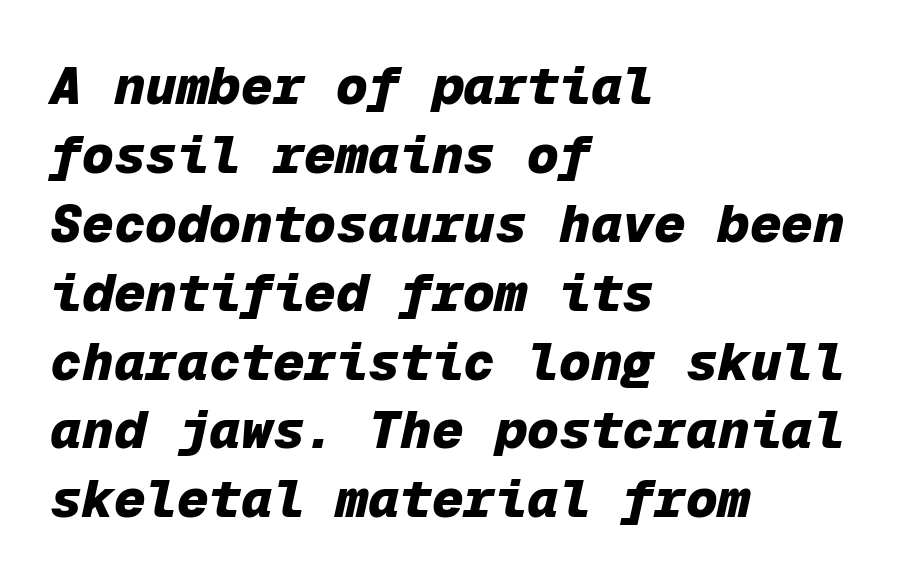
The ragged edge is on the right, which tells us the setting is flush left. The passage shown is not underscored anywhere. Leading matches the norm, producing a regular column. The horizontal fit of the characters is conventional and even. These lines are rendered in a fixed-pitch font.
